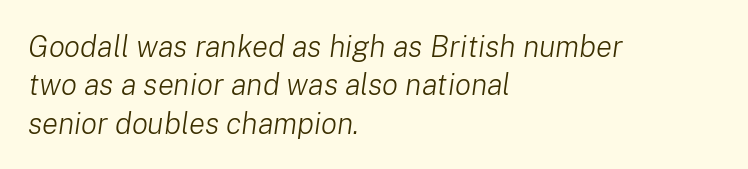
The image shows 30 px light type, italic (leaning right); set left-aligned, normal line spacing (1.28x), normal letter spacing, not underlined; low stroke contrast and a medium x-height.
